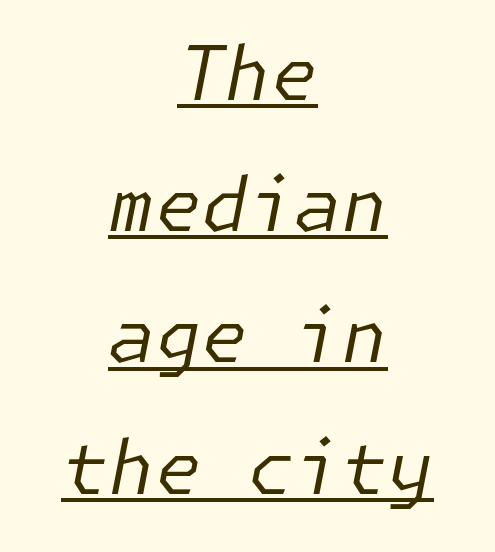
{"italic": "yes", "lean": "right", "slant_degrees": 11, "bold": "no", "weight": "regular", "width": "normal", "stroke_contrast": "low", "x_height": "medium", "underline": "yes", "align": "center", "line_spacing_ratio": 1.75, "letter_spacing": "normal", "letter_spacing_em": 0.0, "glyph_px": 75}
